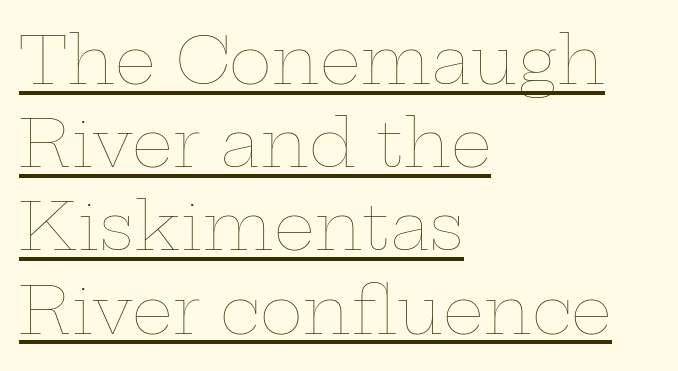
The image shows 65 px thin, wide type, upright; set left-aligned, normal line spacing (1.28x), normal letter spacing, underlined; low stroke contrast and a medium x-height.
